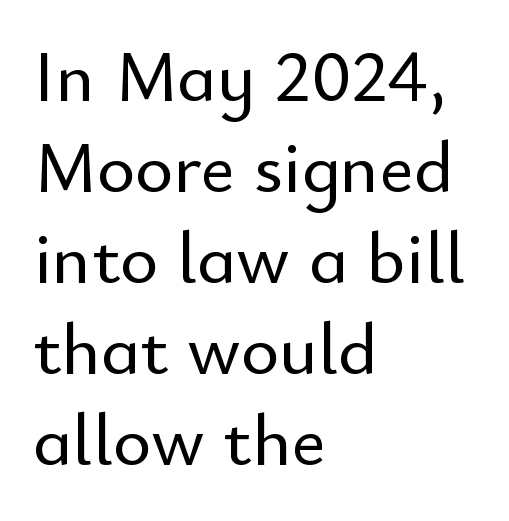
The image shows 74 px sans-serif type, upright; set left-aligned, line spacing 1.23x, normal letter spacing, not underlined; low stroke contrast and a small x-height.
